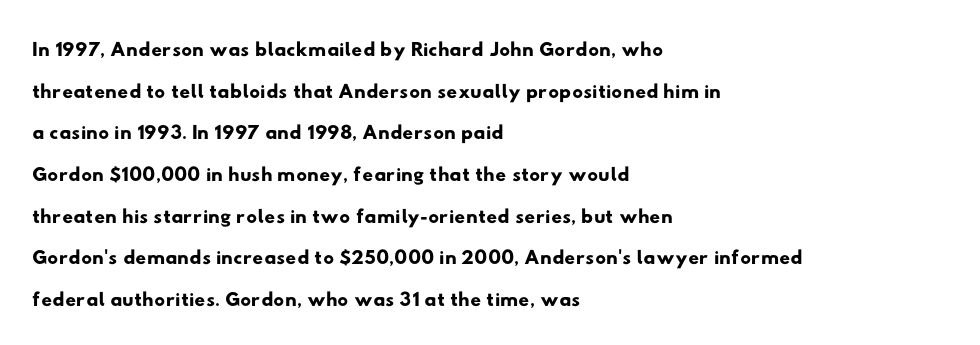
{"serif": "no", "width": "wide", "stroke_contrast": "low", "x_height": "small", "monospaced": "no", "underline": "no", "align": "left", "line_spacing": "normal", "line_spacing_ratio": 1.39, "letter_spacing": "normal", "letter_spacing_em": 0.0, "glyph_px": 30}
